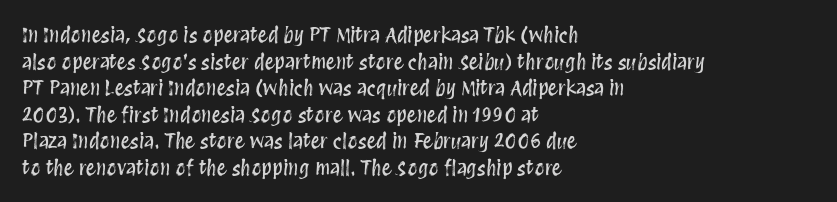
{"italic": "no", "underline": "no", "align": "left", "line_spacing": "normal", "line_spacing_ratio": 1.33, "letter_spacing": "normal", "letter_spacing_em": 0.0, "glyph_px": 20}
